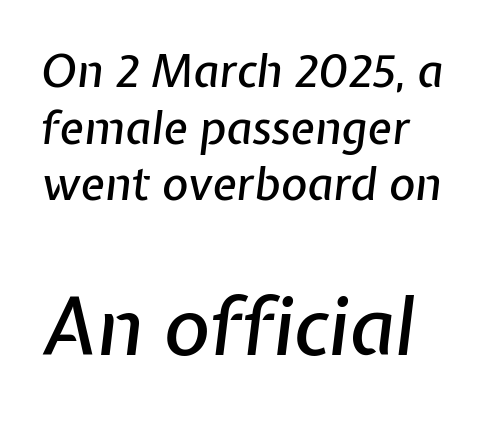
{"italic": "yes", "lean": "right", "slant_degrees": 7, "width": "normal", "stroke_contrast": "low", "x_height": "medium", "monospaced": "no", "underline": "no", "line_spacing": "normal", "line_spacing_ratio": 1.26, "letter_spacing": "normal", "letter_spacing_em": 0.0, "larger_block": "second", "size_ratio": 1.76, "glyph_px": 79}
